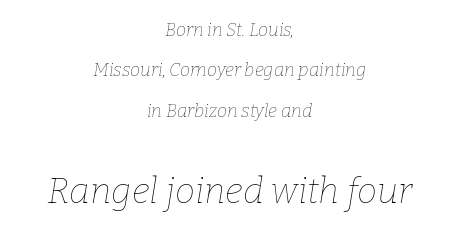
Q: Is the text bold? A: No.
Q: Is the text italic (slanted)? A: Yes, it leans right by about 9 degrees.
Q: Is the text underlined? A: No.
Q: How is the paragraph aligned? A: Centered.
Q: Is the spacing between letters normal or unusually wide? A: Normal.
Q: Is the spacing between lines tight, normal or loose? A: Loose.
Q: Which block of text is set in a larger size, the first (top) or the second (bottom)? A: The second (bottom) one.
Q: Width (condensed, normal, or wide)? A: Normal.
Q: Stroke contrast? A: Low.
Q: x-height? A: Medium.
Q: Monospaced? A: No.
